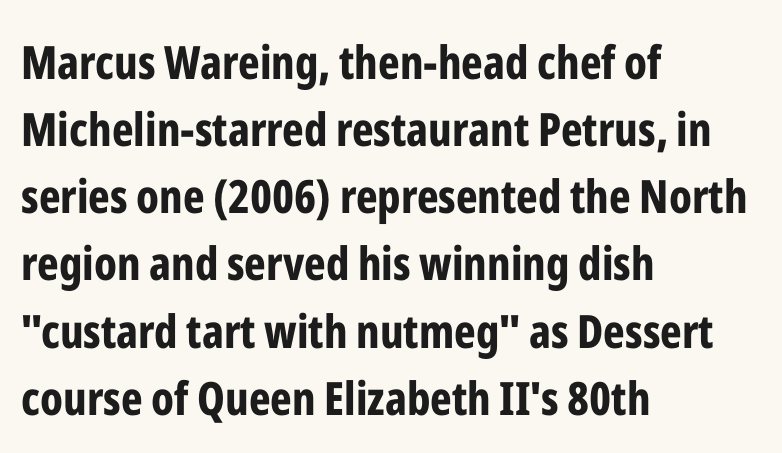
Q: Is the text bold? A: Yes.
Q: Is the text italic (slanted)? A: No, it is upright.
Q: Is the typeface a serif or a sans-serif typeface? A: Sans-serif.
Q: Is the text underlined? A: No.
Q: How is the paragraph aligned? A: Left-aligned.
Q: Is the spacing between letters normal or unusually wide? A: Normal.
Q: Is the spacing between lines tight, normal or loose? A: Normal.
Q: Width (condensed, normal, or wide)? A: Condensed.
Q: Stroke contrast? A: Low.
Q: x-height? A: Medium.
Q: Monospaced? A: No.
